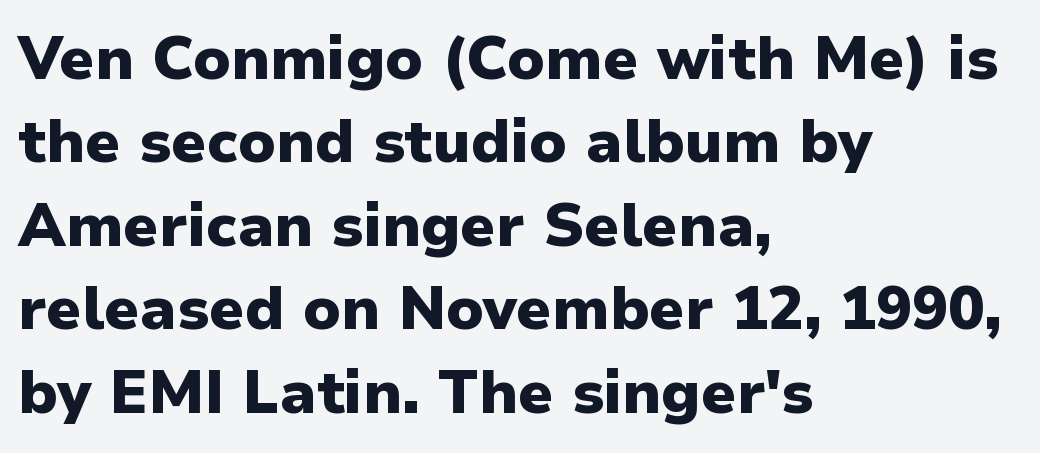
{"serif": "no", "italic": "no", "bold": "yes", "weight": "heavy", "width": "normal", "stroke_contrast": "low", "x_height": "medium", "monospaced": "no", "underline": "no", "align": "left", "line_spacing": "normal", "line_spacing_ratio": 1.39, "letter_spacing": "normal", "letter_spacing_em": 0.0, "glyph_px": 60}
